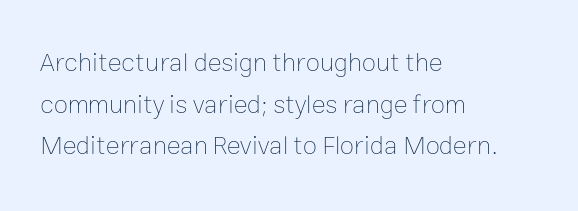
The image shows 26 px text type, upright; set left-aligned, normal line spacing (1.6x), normal letter spacing, not underlined.
